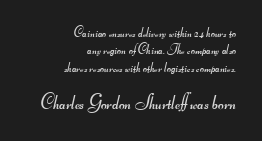
All the whitespace from short lines collects on the left. Interline gaps are of average width in this sample. These two chunks differ in scale, with the bottom chunk taking the larger measure. The gap between lines stays unmarked. Short note: letters normally spaced.
